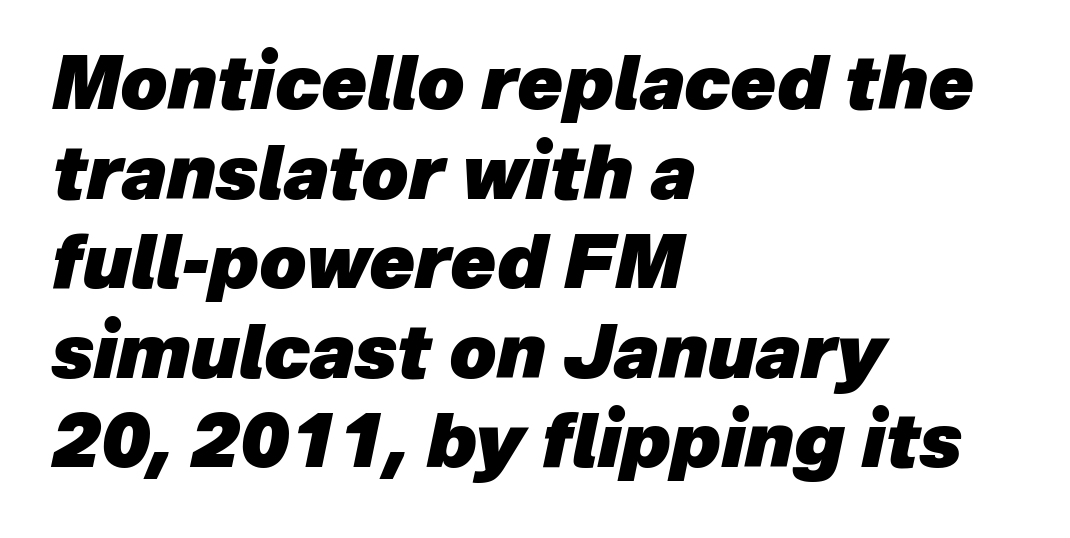
{"italic": "yes", "lean": "right", "slant_degrees": 12, "bold": "yes", "weight": "heavy", "width": "normal", "stroke_contrast": "low", "x_height": "medium", "monospaced": "no", "underline": "no", "align": "left", "line_spacing_ratio": 1.21, "letter_spacing": "normal", "letter_spacing_em": 0.0, "glyph_px": 74}
